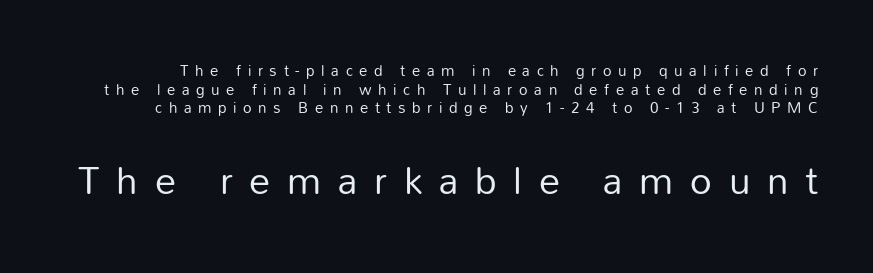
The image shows 38 px regular-weight sans-serif type, upright; set line spacing 1.24x, unusually wide letter spacing (+0.44 em), not underlined; the second (bottom) block is 2.53x larger; low stroke contrast and a medium x-height.
